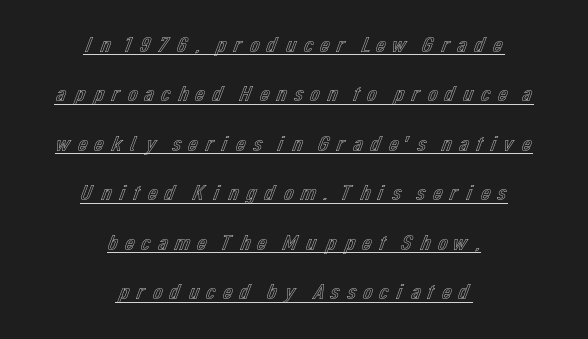
{"underline": "yes", "align": "center", "line_spacing": "loose", "line_spacing_ratio": 2.25, "letter_spacing": "wide", "letter_spacing_em": 0.21, "glyph_px": 22}
